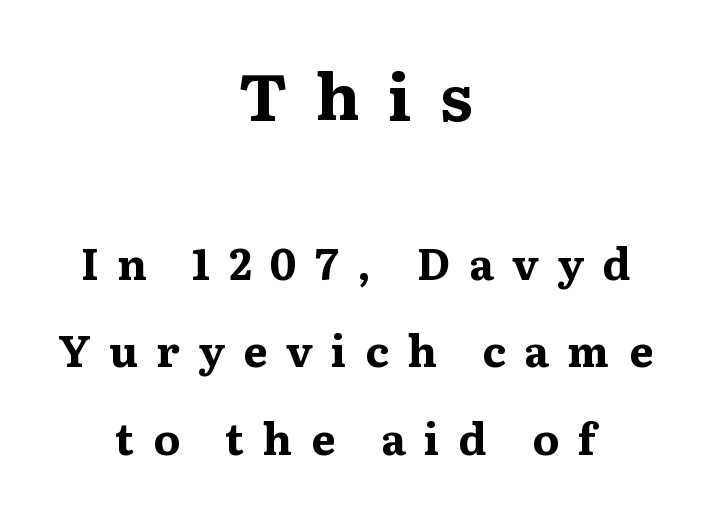
The image shows 65 px bold, wide serif type, upright; set centered, loose line spacing (2.04x), unusually wide letter spacing (+0.43 em), not underlined; the first (top) block is 1.51x larger; medium stroke contrast and a medium x-height.
